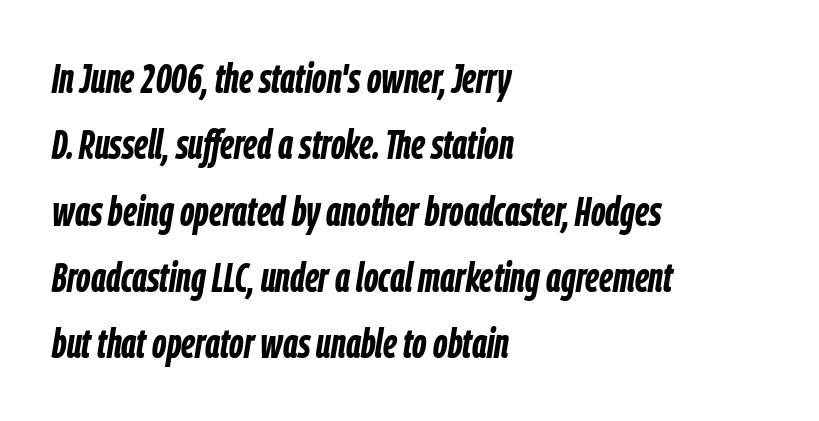
The image shows 42 px semibold, condensed type, italic (leaning right); set left-aligned, normal line spacing (1.58x), normal letter spacing, not underlined; low stroke contrast and a medium x-height.
